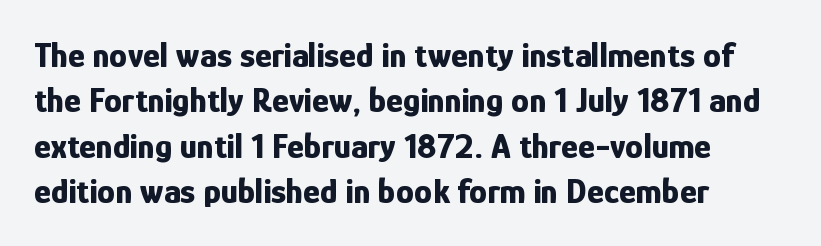
Letter spacing: default. Proportional: the letters do not fall into vertical columns. Notice how the stems are strictly vertical — no italics here. This sample is left-justified, so line endings fall wherever the words run out. Honestly, there is no underline to notice here at all.
